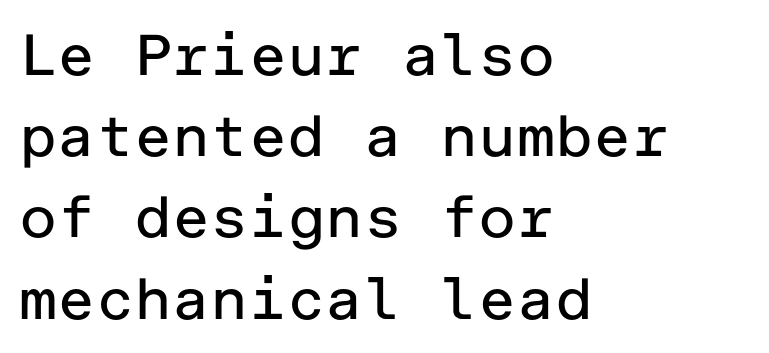
Q: Is the text bold? A: No.
Q: Is the text italic (slanted)? A: No, it is upright.
Q: Is the typeface a serif or a sans-serif typeface? A: Sans-serif.
Q: Is the text underlined? A: No.
Q: How is the paragraph aligned? A: Left-aligned.
Q: Is the spacing between letters normal or unusually wide? A: Normal.
Q: Is the spacing between lines tight, normal or loose? A: Normal.
Q: Width (condensed, normal, or wide)? A: Normal.
Q: Stroke contrast? A: Low.
Q: x-height? A: Medium.
